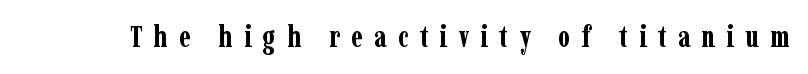
Q: Is the text bold? A: Yes.
Q: Is the text italic (slanted)? A: No, it is upright.
Q: Is the typeface a serif or a sans-serif typeface? A: Serif.
Q: Is the text underlined? A: No.
Q: Is the spacing between letters normal or unusually wide? A: Unusually wide.
Q: Width (condensed, normal, or wide)? A: Condensed.
Q: Stroke contrast? A: Low.
Q: x-height? A: Medium.
Q: Monospaced? A: No.
